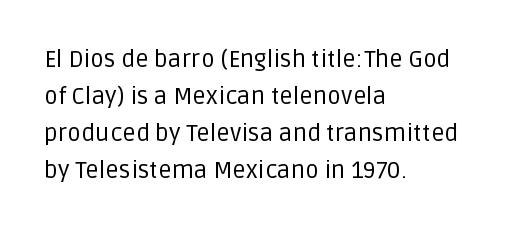
Vertical strokes here are truly vertical. Every row of glyphs begins at an identical x-position on the left. Between one letter and the next there's only the usual sliver of space. Only glyphs here, with clear space below each row.
